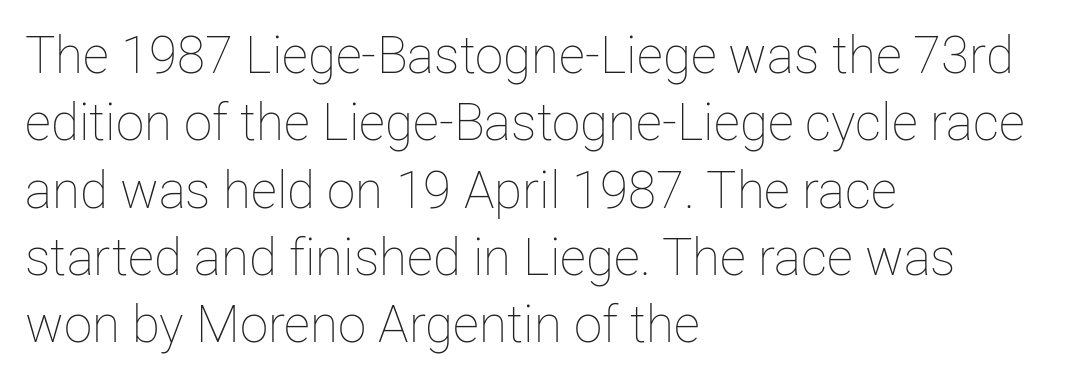
{"italic": "no", "bold": "no", "weight": "thin", "width": "normal", "stroke_contrast": "low", "x_height": "medium", "monospaced": "no", "underline": "no", "align": "left", "line_spacing": "normal", "line_spacing_ratio": 1.32, "letter_spacing": "normal", "letter_spacing_em": 0.0, "glyph_px": 51}
